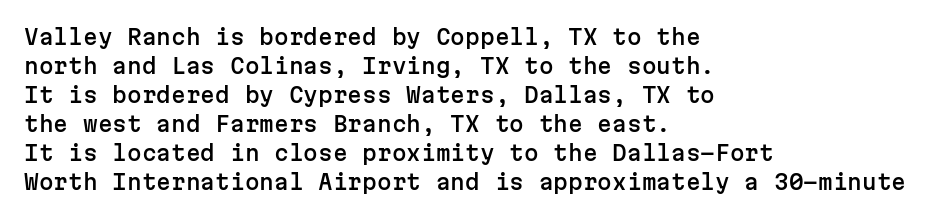
Does the leading feel generous? No, just average. Nobody touched the tracking dial on this one. This is the regular roman posture of the typeface. Visually the block forms a straight wall on the left and a jagged coastline on the right.
